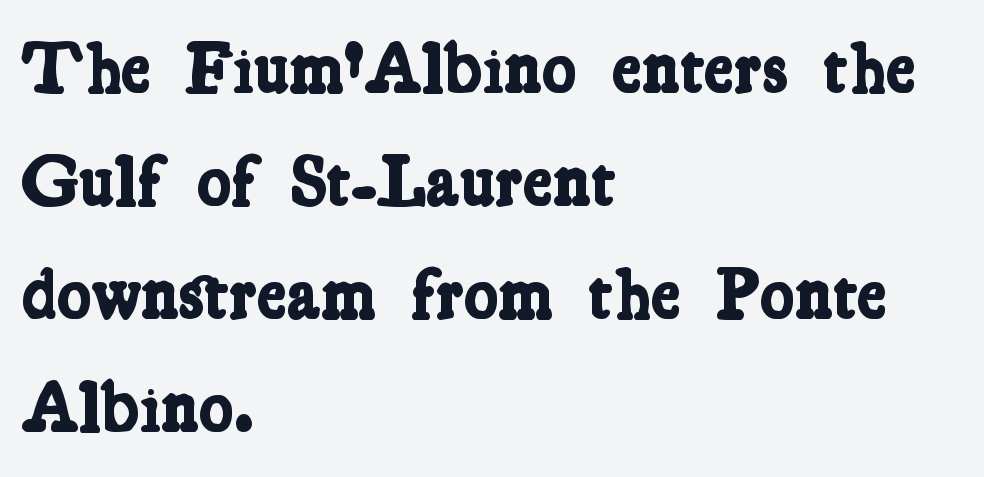
The image shows 72 px bold, condensed serif type; set left-aligned, normal line spacing (1.57x), normal letter spacing, not underlined; low stroke contrast and a medium x-height.
